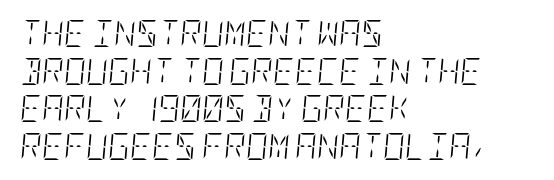
{"italic": "yes", "lean": "right", "slant_degrees": 5, "bold": "no", "underline": "no", "align": "left", "line_spacing": "normal", "line_spacing_ratio": 1.39, "letter_spacing": "normal", "letter_spacing_em": 0.0, "glyph_px": 27}
